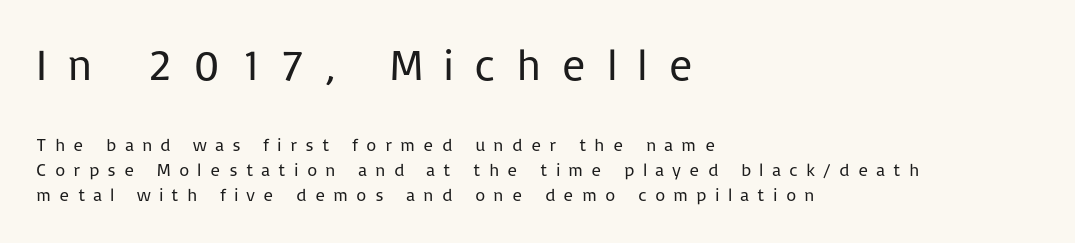
Q: Is the text bold? A: No.
Q: Is the text italic (slanted)? A: No, it is upright.
Q: Is the typeface a serif or a sans-serif typeface? A: Sans-serif.
Q: Is the text underlined? A: No.
Q: How is the paragraph aligned? A: Left-aligned.
Q: Is the spacing between letters normal or unusually wide? A: Unusually wide.
Q: Is the spacing between lines tight, normal or loose? A: Normal.
Q: Which block of text is set in a larger size, the first (top) or the second (bottom)? A: The first (top) one.
Q: Width (condensed, normal, or wide)? A: Normal.
Q: Stroke contrast? A: Low.
Q: x-height? A: Medium.
Q: Monospaced? A: No.
